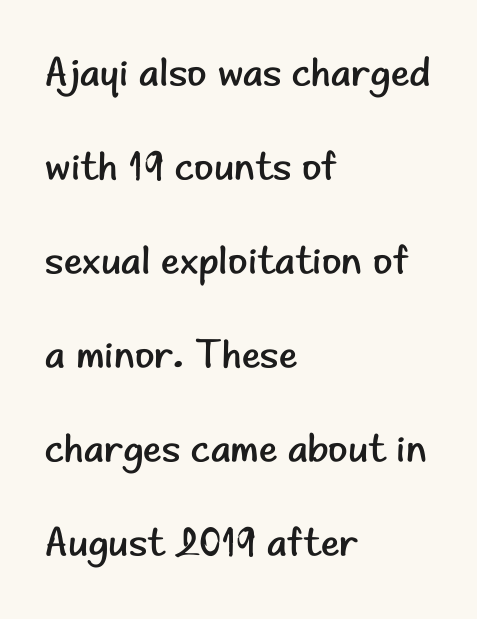
The image shows 40 px regular-weight sans-serif type, upright; set left-aligned, loose line spacing (2.35x), normal letter spacing, not underlined; low stroke contrast and a small x-height.
